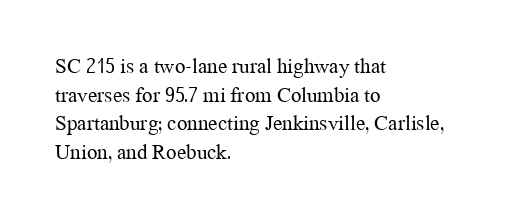
Q: Is the text bold? A: No.
Q: Is the text italic (slanted)? A: No, it is upright.
Q: Is the text underlined? A: No.
Q: How is the paragraph aligned? A: Left-aligned.
Q: Is the spacing between letters normal or unusually wide? A: Normal.
Q: Is the spacing between lines tight, normal or loose? A: Normal.
